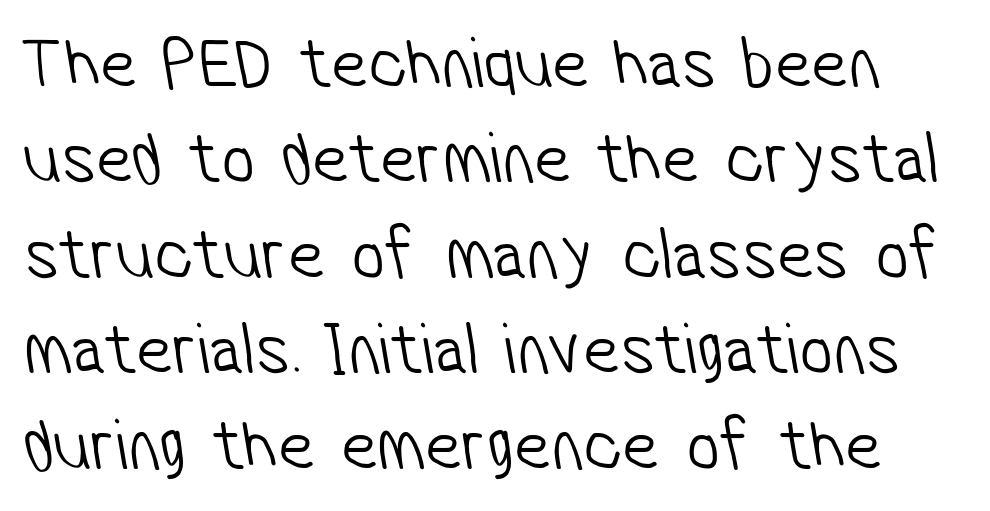
Q: Is the text bold? A: No.
Q: Is the typeface a serif or a sans-serif typeface? A: Sans-serif.
Q: Is the text underlined? A: No.
Q: Is the spacing between letters normal or unusually wide? A: Normal.
Q: Is the spacing between lines tight, normal or loose? A: Normal.
Q: Width (condensed, normal, or wide)? A: Condensed.
Q: Stroke contrast? A: Low.
Q: x-height? A: Medium.
Q: Monospaced? A: No.
